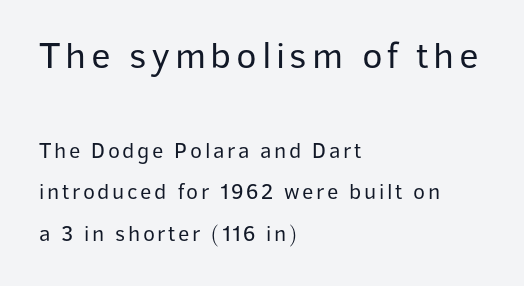
{"serif": "no", "italic": "no", "bold": "no", "weight": "regular", "width": "normal", "stroke_contrast": "low", "x_height": "medium", "monospaced": "no", "underline": "no", "align": "left", "line_spacing_ratio": 1.88, "larger_block": "first", "size_ratio": 1.73, "glyph_px": 38}
